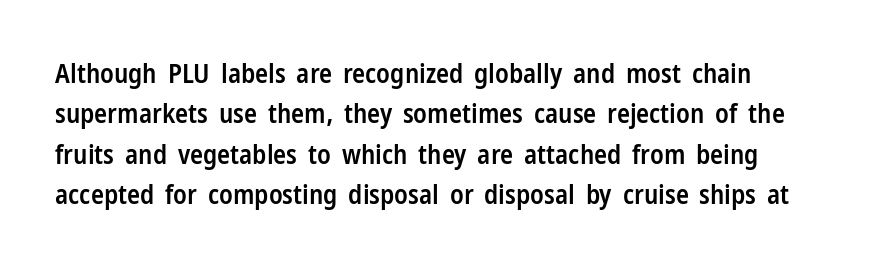
{"italic": "no", "bold": "semi", "underline": "no", "align": "left", "line_spacing": "normal", "line_spacing_ratio": 1.5, "letter_spacing": "normal", "letter_spacing_em": 0.0, "glyph_px": 27}
